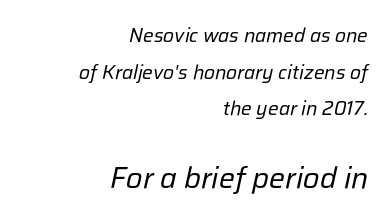
The image shows 30 px regular-weight type, italic (leaning right); set right-aligned, line spacing 1.83x, normal letter spacing, not underlined; the second (bottom) block is 1.5x larger; low stroke contrast and a medium x-height.
